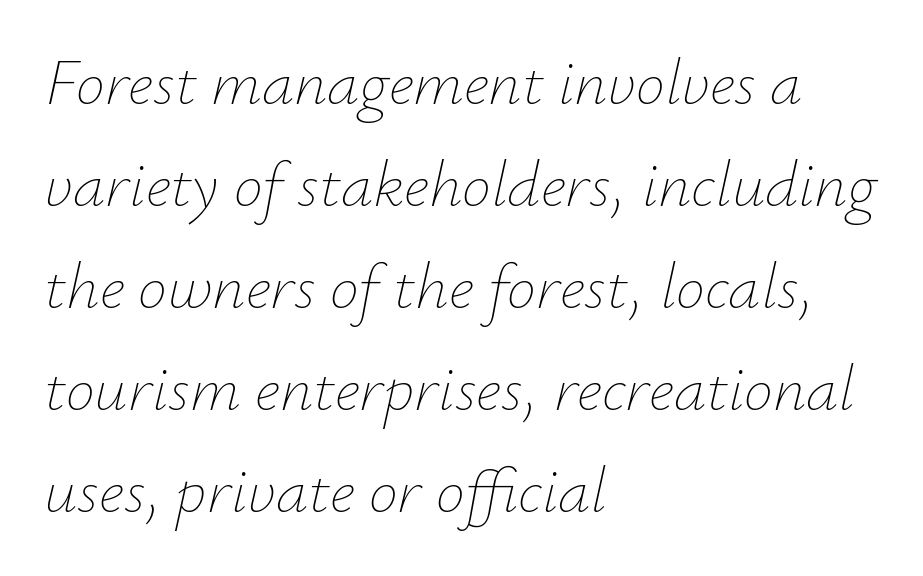
Vertically, the passage feels balanced, rows spaced as you'd expect. The zone under the glyphs is completely vacant. Each letter keeps its own natural width here, so spacing adapts to shape. This is oblique type, the kind used for emphasis or titles.
